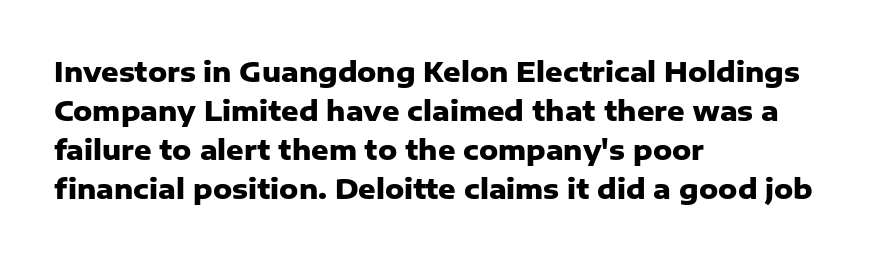
Line starts are locked; line ends wander. On the weight axis this lands at bold, roughly 700. Italic: no, the glyphs are upright roman. Glance below the letters and you will spot only blank space.
